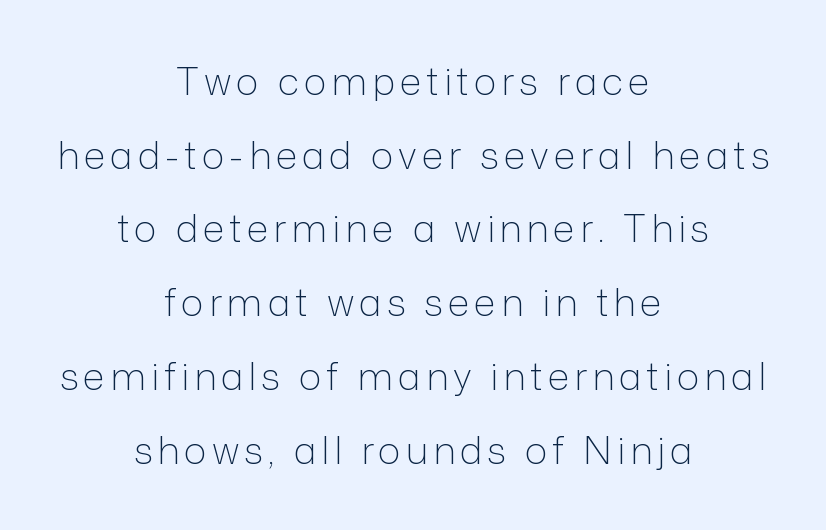
The text was rendered using a sans face with plain stroke endings. Varying glyph widths throughout — classic text-font behaviour. Check under the words: just untouched page. Every stem runs plumb, perpendicular to the baseline. Airy leading.
